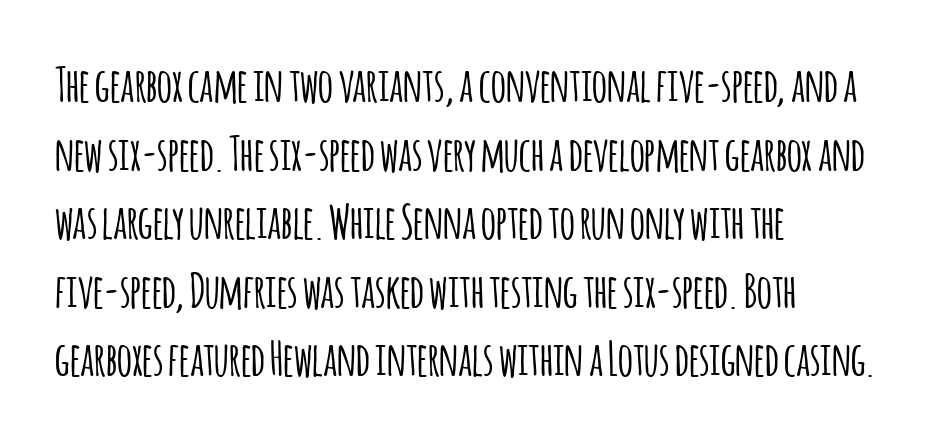
The image shows 47 px condensed sans-serif type, upright; set left-aligned, normal line spacing (1.46x), normal letter spacing, not underlined; low stroke contrast and a large x-height.
